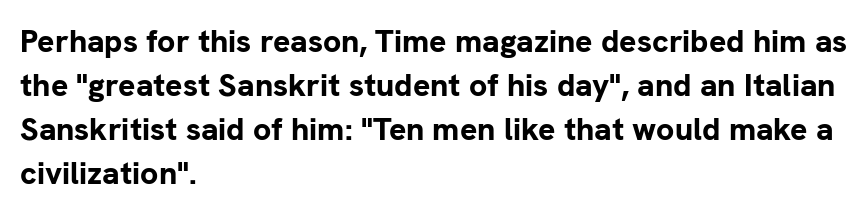
{"serif": "no", "italic": "no", "bold": "yes", "weight": "bold", "width": "normal", "stroke_contrast": "low", "x_height": "medium", "monospaced": "no", "underline": "no", "align": "left", "line_spacing": "normal", "line_spacing_ratio": 1.37, "letter_spacing": "normal", "letter_spacing_em": 0.0, "glyph_px": 32}
